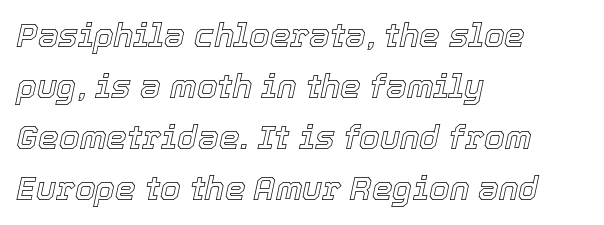
{"italic": "yes", "lean": "right", "slant_degrees": 12, "width": "normal", "x_height": "medium", "monospaced": "no", "underline": "no", "align": "left", "line_spacing": "normal", "line_spacing_ratio": 1.55, "letter_spacing": "normal", "letter_spacing_em": 0.0, "glyph_px": 33}
